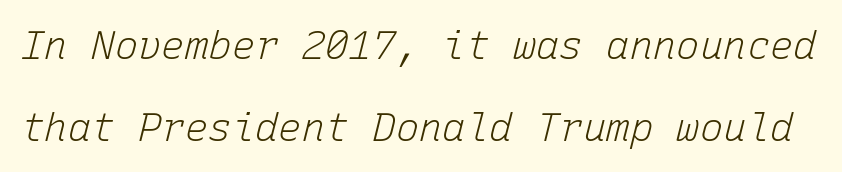
{"italic": "yes", "lean": "right", "slant_degrees": 15, "bold": "no", "weight": "light", "width": "normal", "stroke_contrast": "low", "x_height": "medium", "monospaced": "yes", "underline": "no", "line_spacing": "loose", "line_spacing_ratio": 2.09, "letter_spacing": "normal", "letter_spacing_em": 0.0, "glyph_px": 39}
